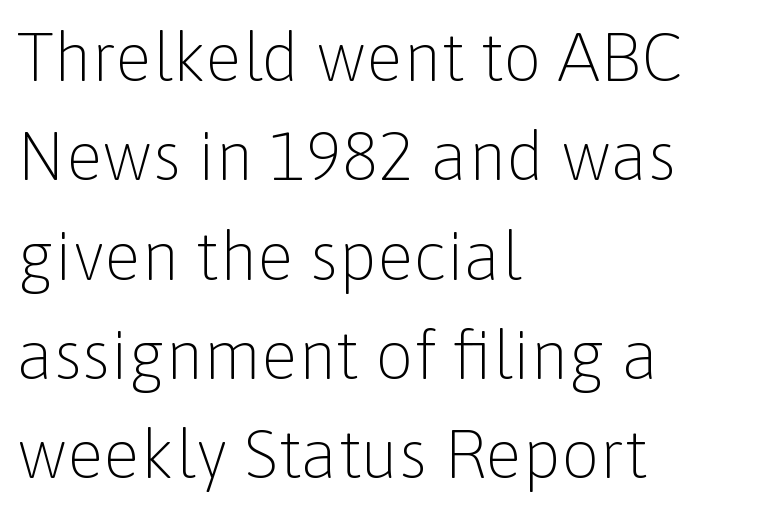
The passage shown has conventional tracking throughout. Is there any slant? The stems are plumb. Rule under the text: the space is simply empty. All the whitespace from short lines collects on the right.
